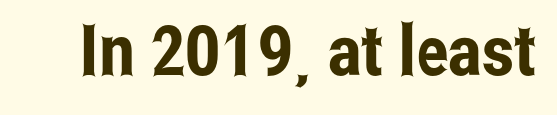
Q: Is the text italic (slanted)? A: No, it is upright.
Q: Is the typeface a serif or a sans-serif typeface? A: Sans-serif.
Q: Is the text underlined? A: No.
Q: Is the spacing between letters normal or unusually wide? A: Normal.
Q: Width (condensed, normal, or wide)? A: Condensed.
Q: Stroke contrast? A: Low.
Q: x-height? A: Medium.
Q: Monospaced? A: No.
